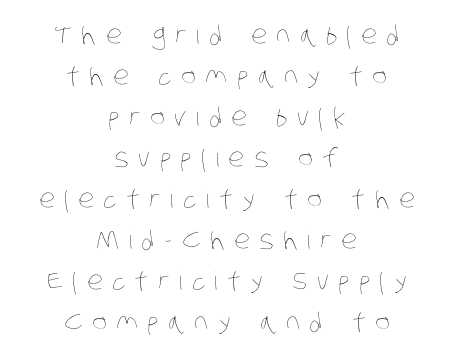
The image shows 25 px text type; set centered, normal line spacing (1.64x), unusually wide letter spacing (+0.38 em), not underlined.
